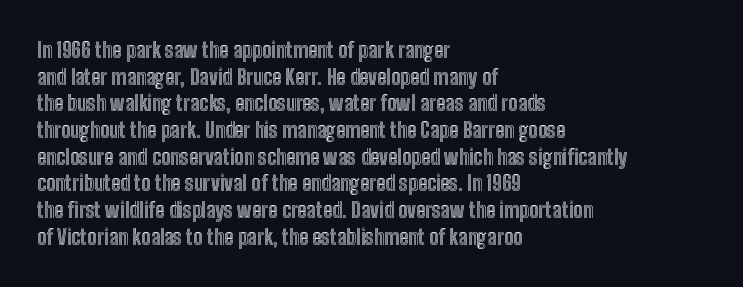
The image shows 21 px text type, upright; set left-aligned, normal line spacing (1.27x), normal letter spacing, not underlined.
